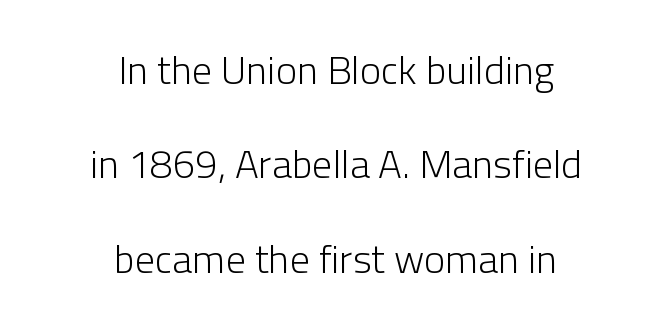
The image shows 40 px light sans-serif type, upright; set centered, loose line spacing (2.36x), normal letter spacing, not underlined; low stroke contrast and a medium x-height.
